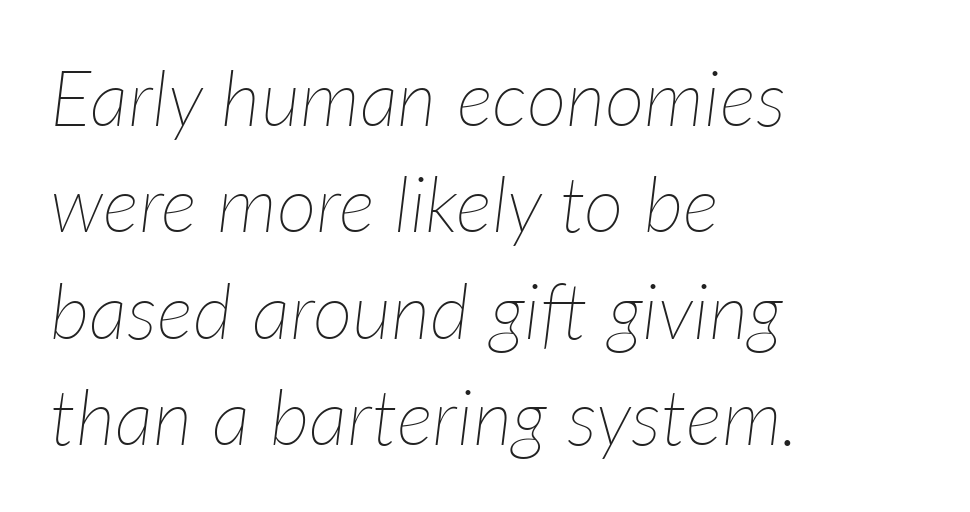
The image shows 77 px thin type, italic (leaning right); set left-aligned, normal line spacing (1.38x), normal letter spacing, not underlined; low stroke contrast and a medium x-height.
